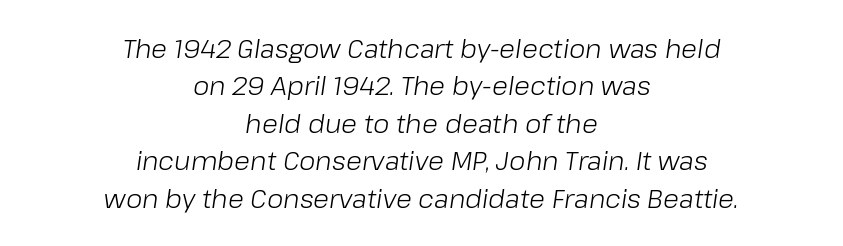
Q: Is the text bold? A: No.
Q: Is the text italic (slanted)? A: Yes, it leans right by about 8 degrees.
Q: Is the text underlined? A: No.
Q: How is the paragraph aligned? A: Centered.
Q: Is the spacing between letters normal or unusually wide? A: Normal.
Q: Is the spacing between lines tight, normal or loose? A: Normal.
